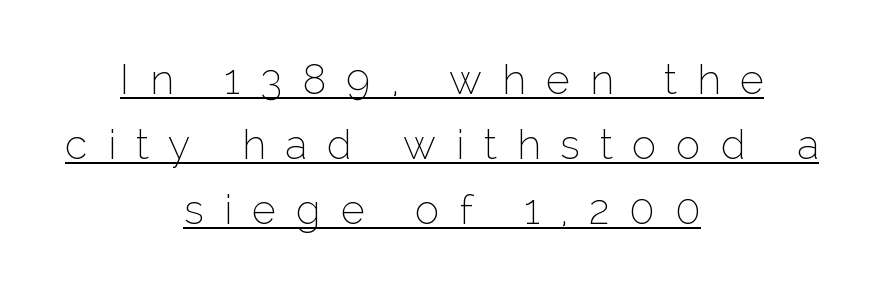
{"serif": "no", "italic": "no", "bold": "no", "weight": "thin", "width": "normal", "stroke_contrast": "low", "x_height": "medium", "monospaced": "no", "underline": "yes", "align": "center", "line_spacing": "normal", "line_spacing_ratio": 1.58, "letter_spacing": "wide", "letter_spacing_em": 0.49, "glyph_px": 41}
